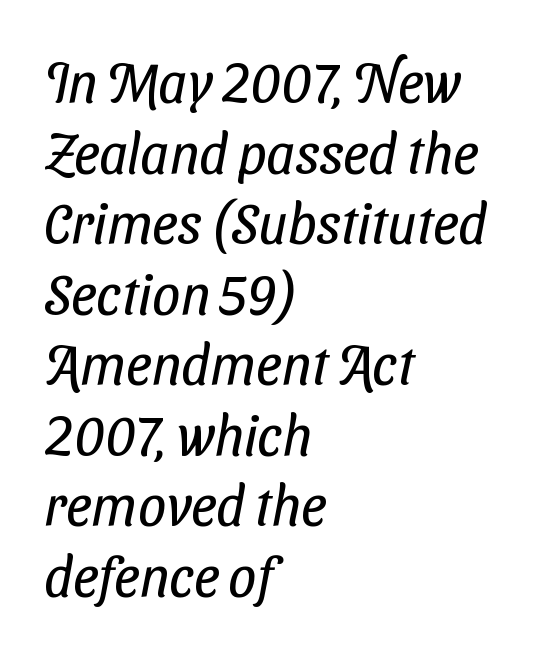
{"serif": "no", "bold": "no", "weight": "regular", "width": "condensed", "stroke_contrast": "low", "x_height": "medium", "monospaced": "no", "underline": "no", "align": "left", "line_spacing": "normal", "line_spacing_ratio": 1.26, "letter_spacing": "normal", "letter_spacing_em": 0.0, "glyph_px": 56}
